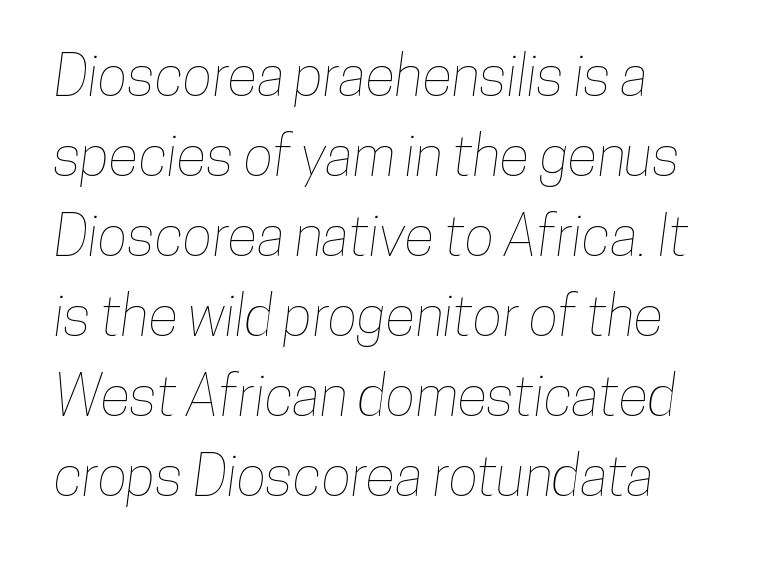
Q: Is the text underlined? A: No.
Q: How is the paragraph aligned? A: Left-aligned.
Q: Is the spacing between letters normal or unusually wide? A: Normal.
Q: Is the spacing between lines tight, normal or loose? A: Normal.
Q: Width (condensed, normal, or wide)? A: Condensed.
Q: Stroke contrast? A: Low.
Q: x-height? A: Medium.
Q: Monospaced? A: No.
